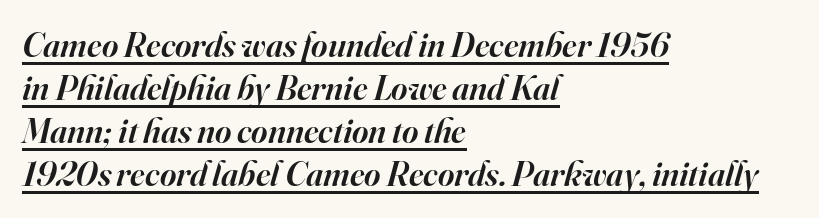
These lines are rendered in a variable-pitch font. Its strokes are somewhat broadened, the hallmark of semibold type. The specimen includes a rule beneath the text block's lines. Tall strokes in this sample are angled rather than plumb. Each line starts at the same left margin while the right side varies. The tracking reads as untouched default to a designer's eye.
